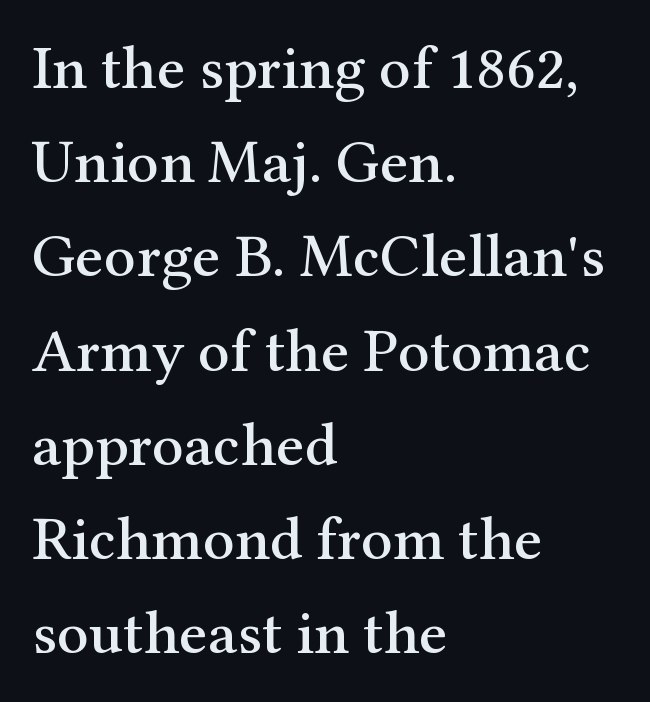
{"serif": "yes", "italic": "no", "width": "normal", "stroke_contrast": "medium", "x_height": "medium", "monospaced": "no", "underline": "no", "align": "left", "line_spacing": "normal", "line_spacing_ratio": 1.52, "letter_spacing": "normal", "letter_spacing_em": 0.0, "glyph_px": 62}
